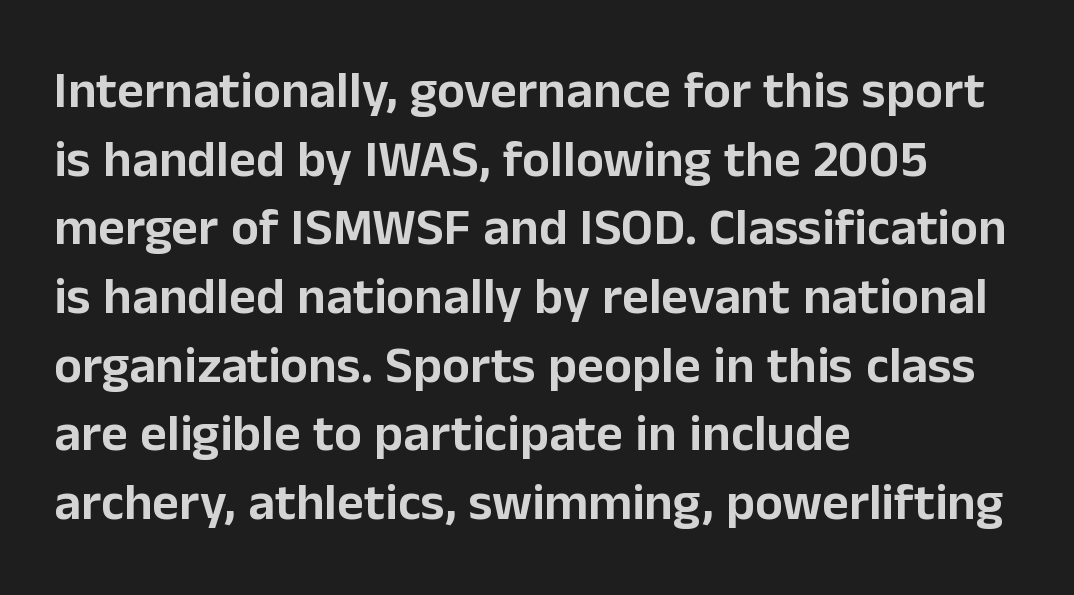
Q: Is the text italic (slanted)? A: No, it is upright.
Q: Is the typeface a serif or a sans-serif typeface? A: Sans-serif.
Q: Is the text underlined? A: No.
Q: How is the paragraph aligned? A: Left-aligned.
Q: Is the spacing between letters normal or unusually wide? A: Normal.
Q: Is the spacing between lines tight, normal or loose? A: Normal.
Q: Width (condensed, normal, or wide)? A: Normal.
Q: Stroke contrast? A: Low.
Q: x-height? A: Medium.
Q: Monospaced? A: No.
